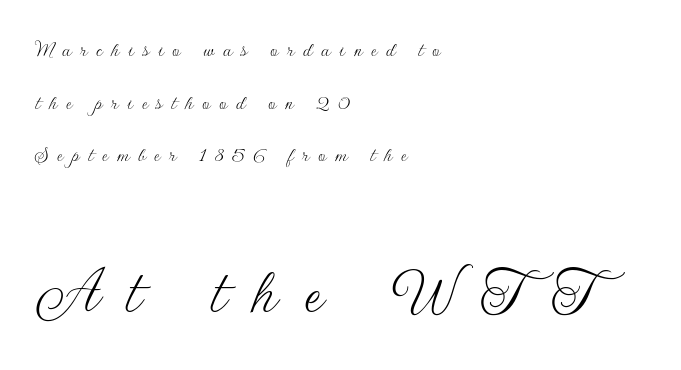
Q: Is the text bold? A: No.
Q: Is the text italic (slanted)? A: Yes.
Q: Is the typeface a serif or a sans-serif typeface? A: Sans-serif.
Q: Is the text underlined? A: No.
Q: How is the paragraph aligned? A: Left-aligned.
Q: Is the spacing between letters normal or unusually wide? A: Unusually wide.
Q: Is the spacing between lines tight, normal or loose? A: Loose.
Q: Which block of text is set in a larger size, the first (top) or the second (bottom)? A: The second (bottom) one.
Q: Width (condensed, normal, or wide)? A: Normal.
Q: Stroke contrast? A: Low.
Q: x-height? A: Small.
Q: Monospaced? A: No.
